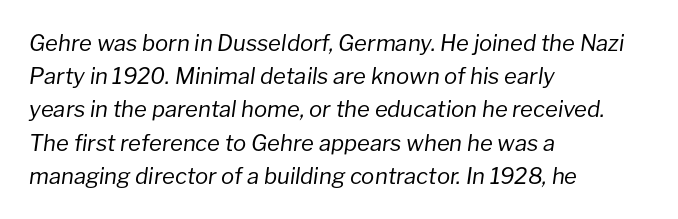
Q: Is the text bold? A: No.
Q: Is the text italic (slanted)? A: Yes, it leans right by about 8 degrees.
Q: Is the text underlined? A: No.
Q: How is the paragraph aligned? A: Left-aligned.
Q: Is the spacing between letters normal or unusually wide? A: Normal.
Q: Is the spacing between lines tight, normal or loose? A: Normal.
